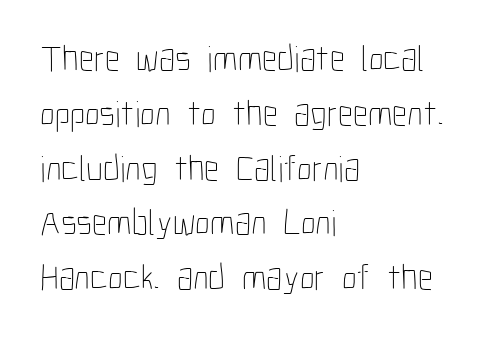
Q: Is the text bold? A: No.
Q: Is the text italic (slanted)? A: No, it is upright.
Q: Is the text underlined? A: No.
Q: How is the paragraph aligned? A: Left-aligned.
Q: Is the spacing between letters normal or unusually wide? A: Normal.
Q: Is the spacing between lines tight, normal or loose? A: Normal.
Q: Width (condensed, normal, or wide)? A: Condensed.
Q: Stroke contrast? A: Low.
Q: x-height? A: Medium.
Q: Monospaced? A: No.
